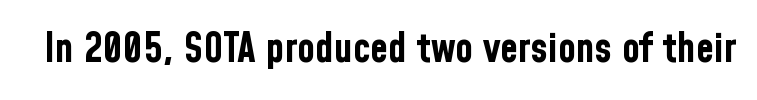
Q: Is the text bold? A: Yes.
Q: Is the text italic (slanted)? A: No, it is upright.
Q: Is the typeface a serif or a sans-serif typeface? A: Sans-serif.
Q: Is the text underlined? A: No.
Q: Is the spacing between letters normal or unusually wide? A: Normal.
Q: Width (condensed, normal, or wide)? A: Condensed.
Q: Stroke contrast? A: Low.
Q: x-height? A: Medium.
Q: Monospaced? A: No.
